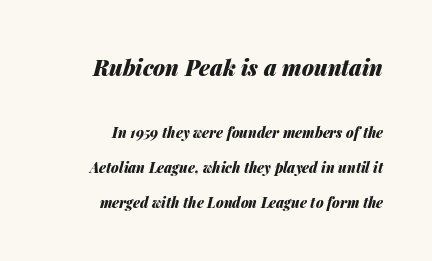
Interline gaps are noticeably wide in this sample. Letters rest on an invisible, unmarked baseline. Italic? Definitely — the glyphs are oblique. Typographic density is high because the face is bold.
